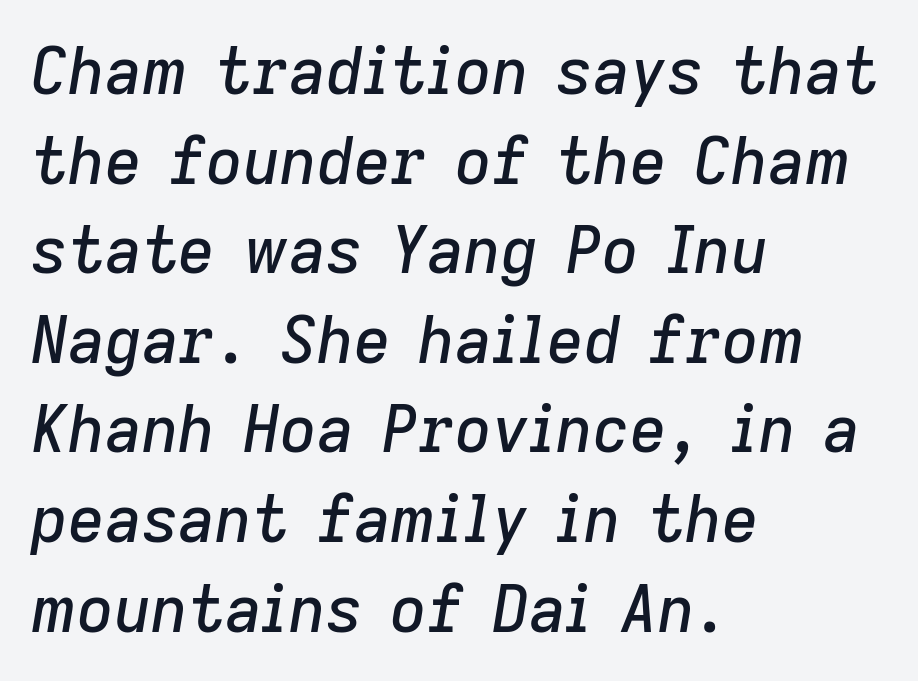
These lines were composed using italics. Does the leading feel generous? No, just average. This rendering leaves character spacing at its baseline value. Left-aligned paragraph, ragged on the right. Varying glyph widths throughout — classic text-font behaviour. Any mark beneath the type? The region is blank.
